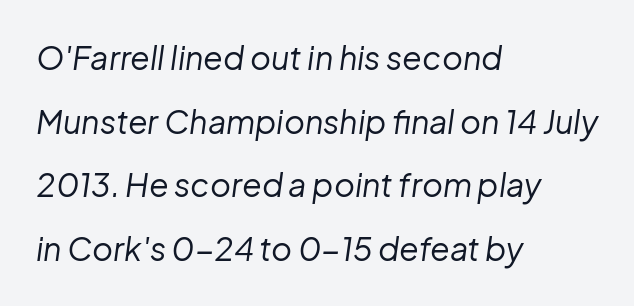
{"italic": "yes", "lean": "right", "slant_degrees": 8, "bold": "no", "weight": "regular", "width": "normal", "stroke_contrast": "low", "x_height": "medium", "monospaced": "no", "underline": "no", "align": "left", "line_spacing": "loose", "line_spacing_ratio": 1.99, "letter_spacing": "normal", "letter_spacing_em": 0.0, "glyph_px": 32}
